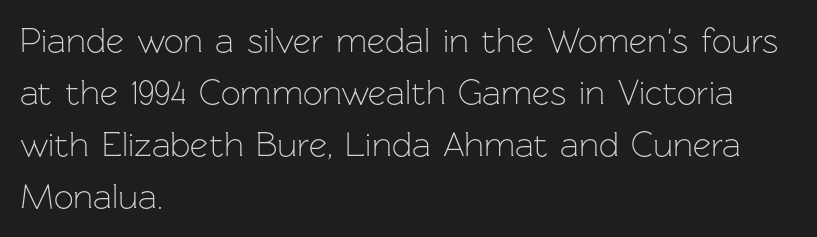
{"serif": "no", "italic": "no", "bold": "no", "weight": "light", "width": "normal", "stroke_contrast": "low", "x_height": "medium", "monospaced": "no", "underline": "no", "align": "left", "line_spacing": "normal", "line_spacing_ratio": 1.49, "letter_spacing": "normal", "letter_spacing_em": 0.0, "glyph_px": 35}
